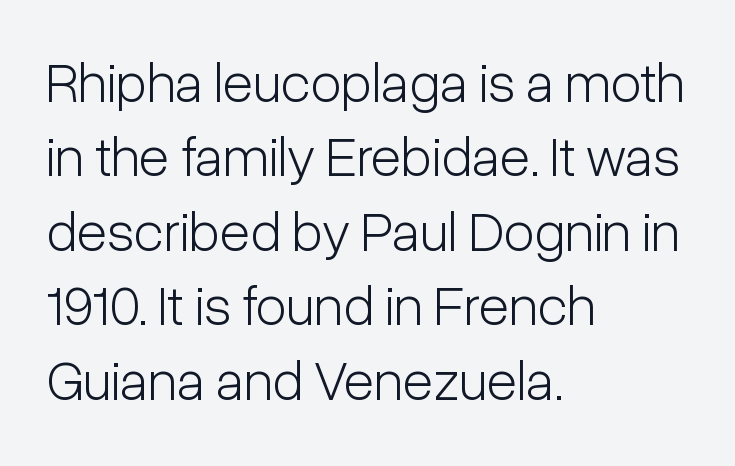
Descenders are the only things crossing below the line. Each letter keeps its own natural width here, so spacing adapts to shape. This sample uses a sans-serif face. The passage is arranged the way most books set body copy — flush left. The lettering stays uniformly vertical, giving the passage a roman look.
